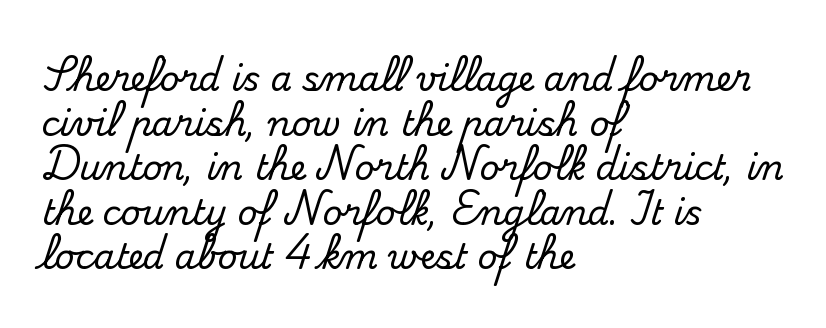
The image shows 34 px text type; set left-aligned, normal line spacing (1.31x), normal letter spacing, not underlined; medium stroke contrast and a small x-height.
